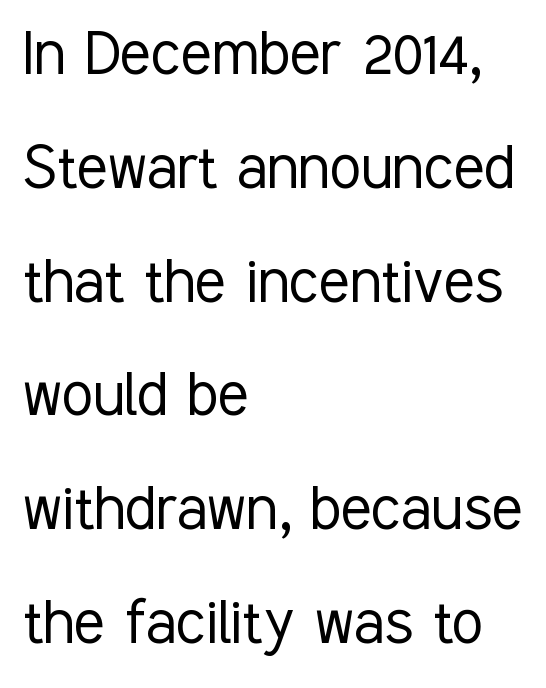
{"serif": "no", "italic": "no", "bold": "no", "weight": "light", "width": "condensed", "stroke_contrast": "low", "x_height": "medium", "monospaced": "no", "underline": "no", "align": "left", "line_spacing": "normal", "line_spacing_ratio": 1.58, "letter_spacing": "normal", "letter_spacing_em": 0.0, "glyph_px": 72}
